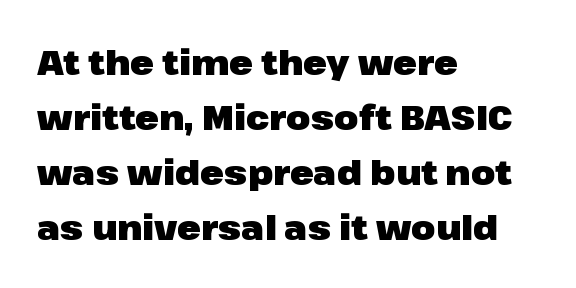
Type without underlining. Typeset ragged right — the left edge is the straight one. Is this a fixed-width face? No — the glyphs have proportional, varying widths. Between one letter and the next there's only the usual sliver of space.
